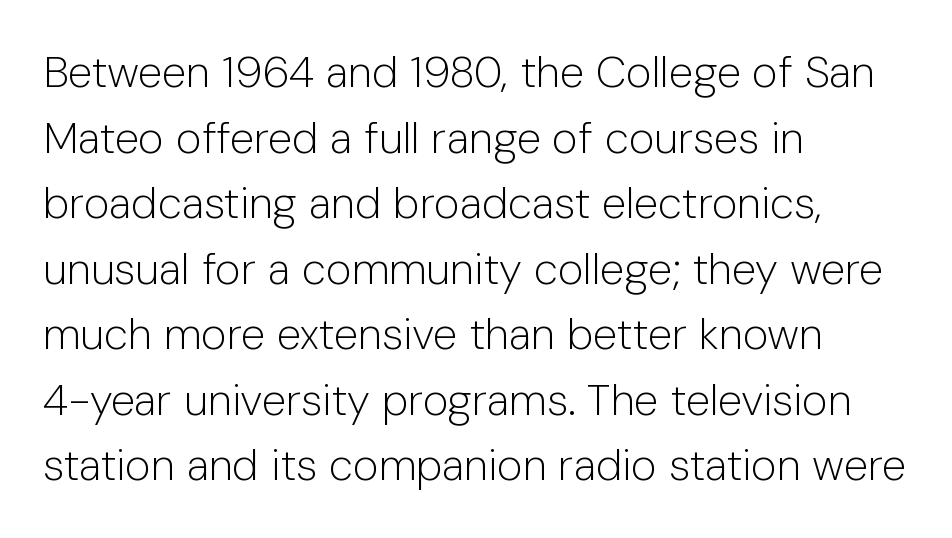
{"serif": "no", "italic": "no", "bold": "no", "weight": "light", "width": "normal", "stroke_contrast": "low", "x_height": "medium", "monospaced": "no", "underline": "no", "align": "left", "line_spacing": "normal", "line_spacing_ratio": 1.49, "letter_spacing": "normal", "letter_spacing_em": 0.0, "glyph_px": 44}
